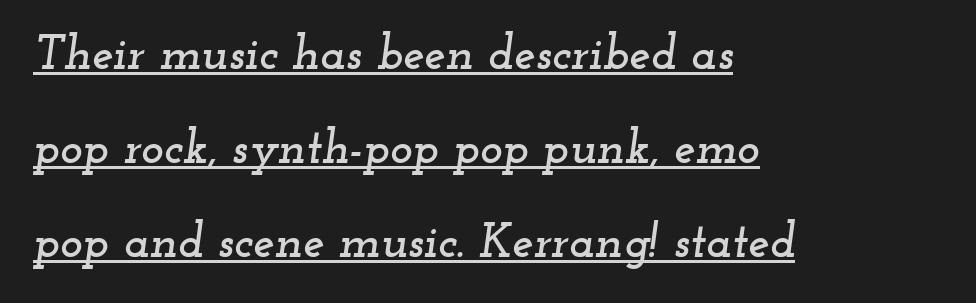
Q: Is the text italic (slanted)? A: Yes, it leans right by about 12 degrees.
Q: Is the typeface a serif or a sans-serif typeface? A: Serif.
Q: Is the text underlined? A: Yes.
Q: How is the paragraph aligned? A: Left-aligned.
Q: Is the spacing between letters normal or unusually wide? A: Normal.
Q: Is the spacing between lines tight, normal or loose? A: Loose.
Q: Width (condensed, normal, or wide)? A: Wide.
Q: Stroke contrast? A: Low.
Q: x-height? A: Small.
Q: Monospaced? A: No.
